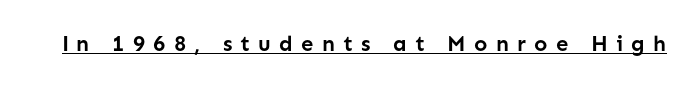
The image shows 22 px bold type, upright; set unusually wide letter spacing (+0.37 em), underlined.
